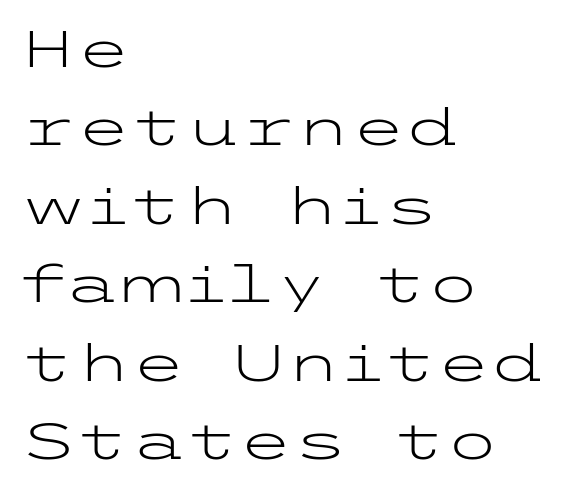
The image shows 50 px light, wide sans-serif type, upright; set left-aligned, normal line spacing (1.57x), normal letter spacing, not underlined; low stroke contrast and a medium x-height.
